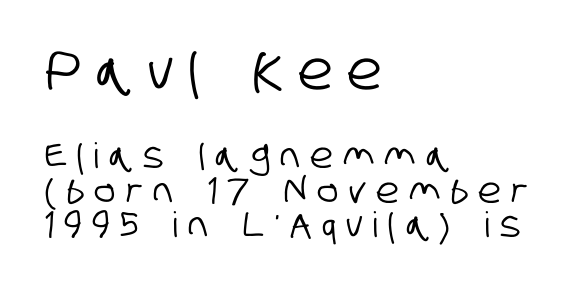
Q: Is the typeface a serif or a sans-serif typeface? A: Sans-serif.
Q: Is the text underlined? A: No.
Q: How is the paragraph aligned? A: Left-aligned.
Q: Is the spacing between letters normal or unusually wide? A: Unusually wide.
Q: Is the spacing between lines tight, normal or loose? A: Tight.
Q: Which block of text is set in a larger size, the first (top) or the second (bottom)? A: The first (top) one.
Q: Width (condensed, normal, or wide)? A: Condensed.
Q: Stroke contrast? A: Low.
Q: x-height? A: Large.
Q: Monospaced? A: No.
